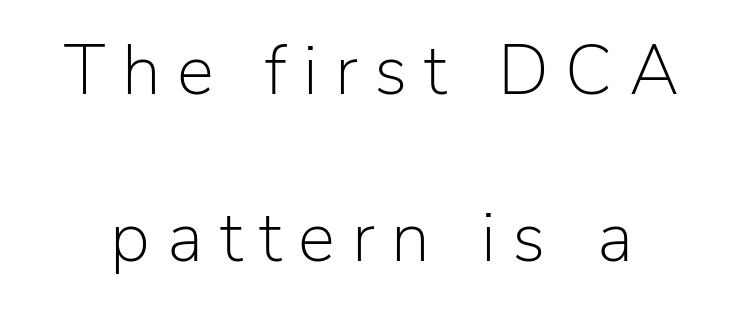
Q: Is the text bold? A: No.
Q: Is the text italic (slanted)? A: No, it is upright.
Q: Is the typeface a serif or a sans-serif typeface? A: Sans-serif.
Q: Is the text underlined? A: No.
Q: Is the spacing between letters normal or unusually wide? A: Unusually wide.
Q: Is the spacing between lines tight, normal or loose? A: Loose.
Q: Width (condensed, normal, or wide)? A: Normal.
Q: Stroke contrast? A: Low.
Q: x-height? A: Medium.
Q: Monospaced? A: No.
